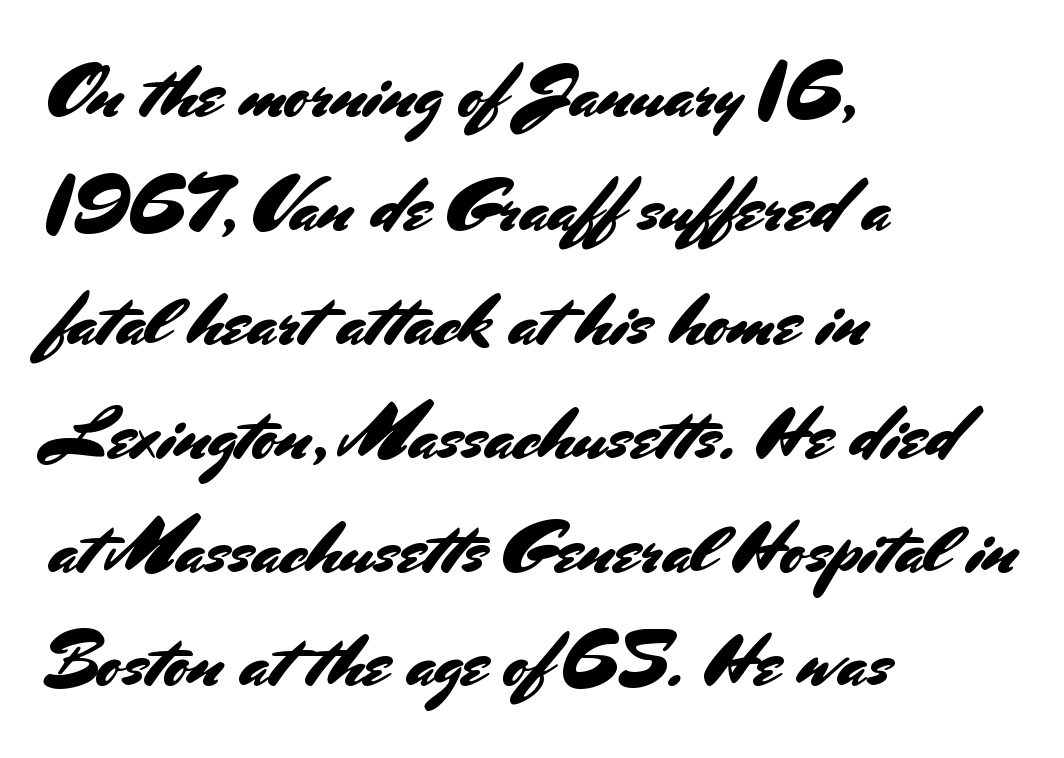
The image shows 73 px sans-serif type; set left-aligned, normal line spacing (1.56x), normal letter spacing, not underlined; medium stroke contrast and a small x-height.
